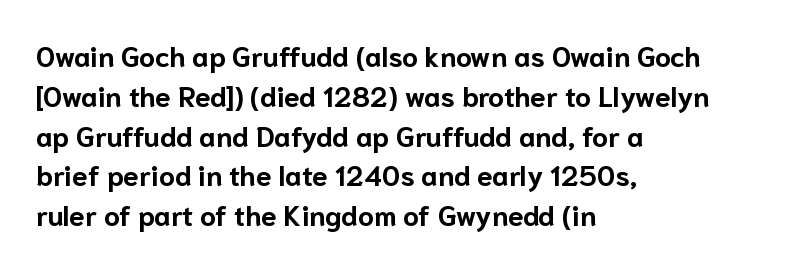
Q: Is the text bold? A: Yes.
Q: Is the text italic (slanted)? A: No, it is upright.
Q: Is the typeface a serif or a sans-serif typeface? A: Sans-serif.
Q: Is the text underlined? A: No.
Q: How is the paragraph aligned? A: Left-aligned.
Q: Is the spacing between letters normal or unusually wide? A: Normal.
Q: Is the spacing between lines tight, normal or loose? A: Normal.
Q: Width (condensed, normal, or wide)? A: Normal.
Q: Stroke contrast? A: Low.
Q: x-height? A: Medium.
Q: Monospaced? A: No.
